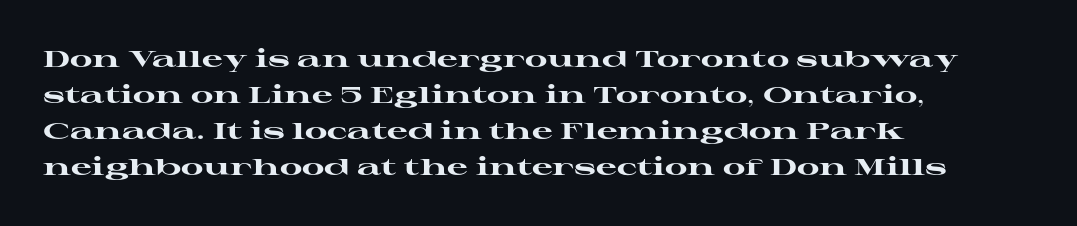
The line-height multiplier appears to be the usual default. Plain, unruled lines of type. The type is set solid horizontally, with unmodified tracking. Horizontal alignment here is leftward, the default for most running prose. Does the weight exceed regular? Yes, all the way to bold.
